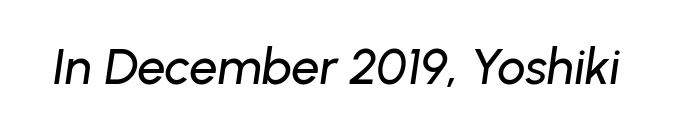
Looks like regular typesetting: each glyph gets only the width it needs. The strip under each line holds only bare page. Every character sits at an angle, as italics do. The rendering keeps characters at their native spacing.
